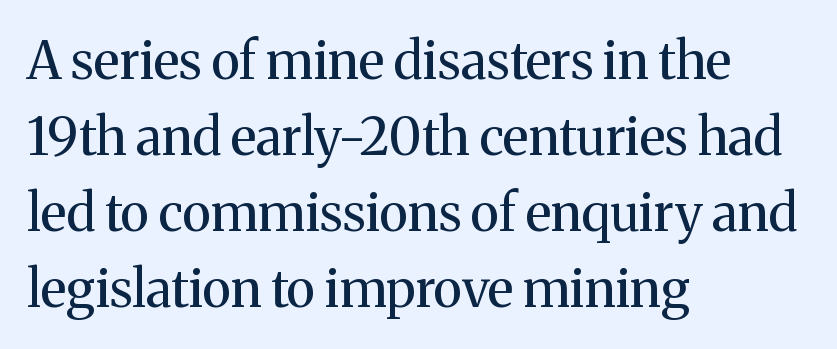
{"serif": "yes", "italic": "no", "bold": "no", "weight": "regular", "width": "normal", "stroke_contrast": "medium", "x_height": "medium", "monospaced": "no", "underline": "no", "align": "left", "line_spacing": "normal", "line_spacing_ratio": 1.46, "letter_spacing": "normal", "letter_spacing_em": 0.0, "glyph_px": 52}
